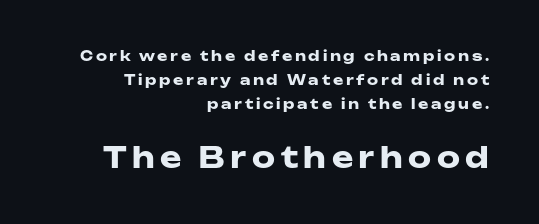
{"serif": "no", "italic": "no", "bold": "yes", "weight": "heavy", "width": "wide", "stroke_contrast": "low", "x_height": "medium", "monospaced": "no", "underline": "no", "align": "right", "line_spacing_ratio": 1.72, "larger_block": "second", "size_ratio": 2.07, "glyph_px": 29}
